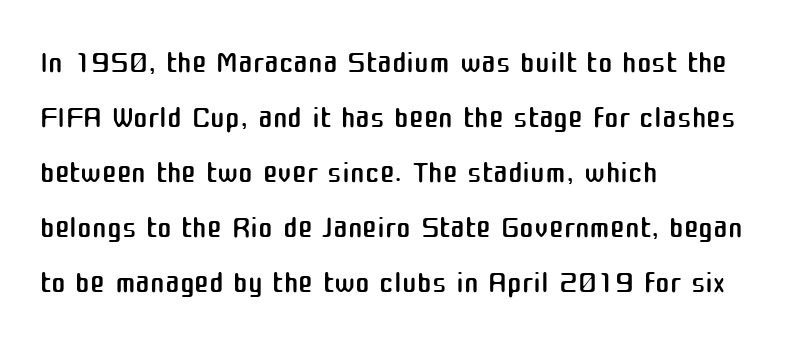
Q: Is the text bold? A: No.
Q: Is the text italic (slanted)? A: No, it is upright.
Q: Is the typeface a serif or a sans-serif typeface? A: Sans-serif.
Q: Is the text underlined? A: No.
Q: How is the paragraph aligned? A: Left-aligned.
Q: Is the spacing between letters normal or unusually wide? A: Normal.
Q: Is the spacing between lines tight, normal or loose? A: Normal.
Q: Width (condensed, normal, or wide)? A: Normal.
Q: Stroke contrast? A: Medium.
Q: x-height? A: Medium.
Q: Monospaced? A: No.
